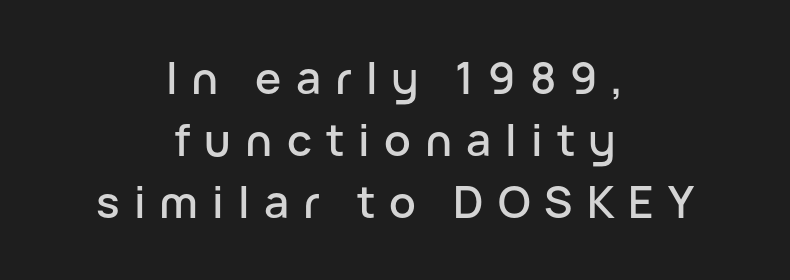
The gaps between neighbouring characters are conspicuously large. The block of text has a typical density, with ordinary space between rows. Rule under the text: the space is simply empty. This sample is center-justified, so both line endings float freely. Here the designer chose a conventional face with non-uniform glyph widths. Typographically, this falls in the sans-serif category.
